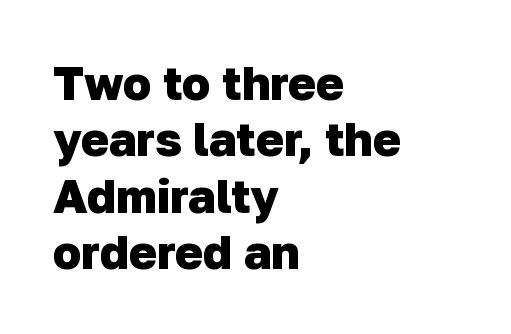
Q: Is the text bold? A: Yes.
Q: Is the typeface a serif or a sans-serif typeface? A: Sans-serif.
Q: Is the text underlined? A: No.
Q: How is the paragraph aligned? A: Left-aligned.
Q: Is the spacing between letters normal or unusually wide? A: Normal.
Q: Width (condensed, normal, or wide)? A: Normal.
Q: Stroke contrast? A: Low.
Q: x-height? A: Medium.
Q: Monospaced? A: No.
